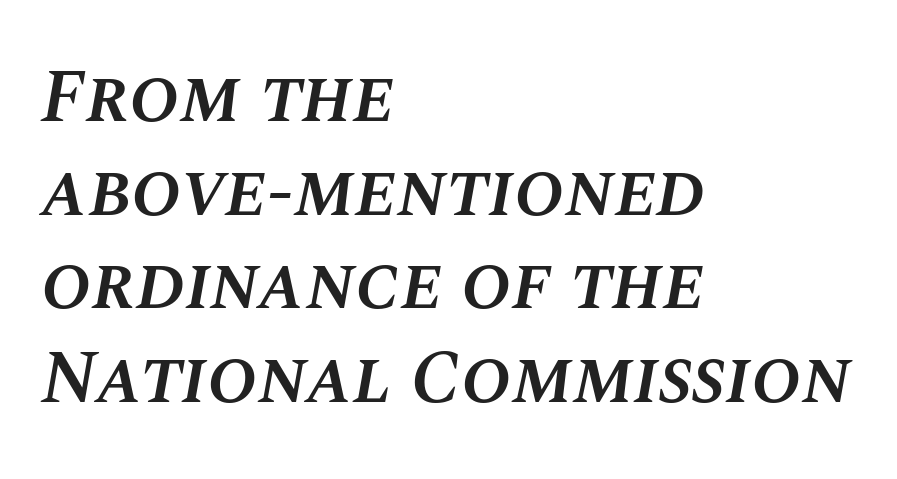
In terms of posture, this sample is oblique. Is the type bold? Partly — it's a semibold, heavier than regular but not fully bold. The letters advance in unequal steps, a hallmark of proportional type. The foot of each line stays bare and open.
